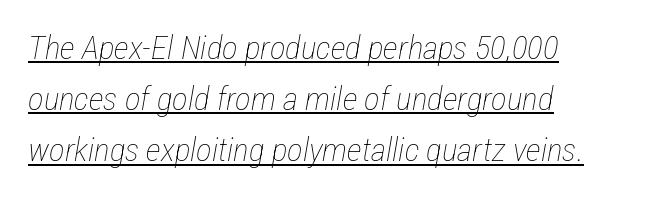
The image shows 33 px thin, condensed type, italic (leaning right); set left-aligned, normal line spacing (1.55x), normal letter spacing, underlined; low stroke contrast and a medium x-height.
